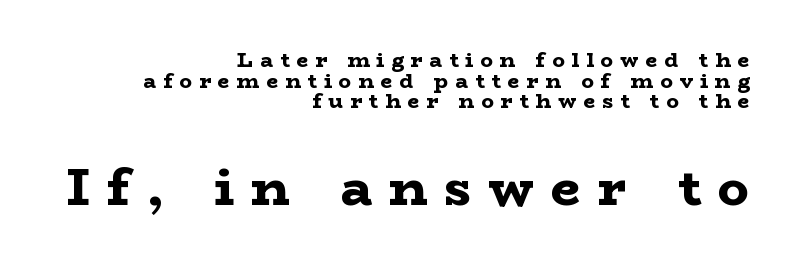
The image shows 52 px bold, wide serif type, upright; set right-aligned, tight line spacing (0.98x), unusually wide letter spacing (+0.33 em), not underlined; the second (bottom) block is 2.48x larger; low stroke contrast and a medium x-height.
